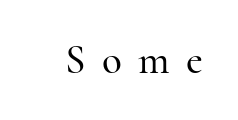
The image shows 41 px serif type, upright; set unusually wide letter spacing (+0.4 em), not underlined; high stroke contrast and a small x-height.
